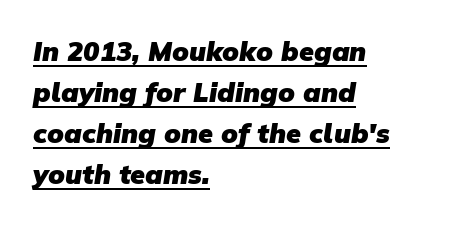
Q: Is the text bold? A: Yes.
Q: Is the text underlined? A: Yes.
Q: How is the paragraph aligned? A: Left-aligned.
Q: Is the spacing between letters normal or unusually wide? A: Normal.
Q: Is the spacing between lines tight, normal or loose? A: Normal.
